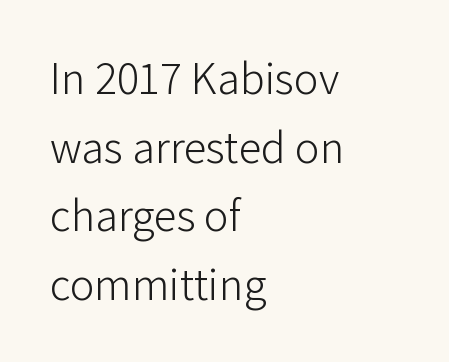
Q: Is the text bold? A: No.
Q: Is the text italic (slanted)? A: No, it is upright.
Q: Is the typeface a serif or a sans-serif typeface? A: Sans-serif.
Q: Is the text underlined? A: No.
Q: How is the paragraph aligned? A: Left-aligned.
Q: Is the spacing between letters normal or unusually wide? A: Normal.
Q: Is the spacing between lines tight, normal or loose? A: Normal.
Q: Width (condensed, normal, or wide)? A: Normal.
Q: Stroke contrast? A: Low.
Q: x-height? A: Medium.
Q: Monospaced? A: No.
